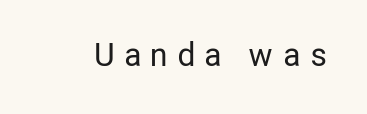
{"serif": "no", "italic": "no", "bold": "no", "weight": "regular", "width": "condensed", "stroke_contrast": "low", "x_height": "medium", "monospaced": "no", "underline": "no", "letter_spacing": "wide", "letter_spacing_em": 0.35, "glyph_px": 31}
